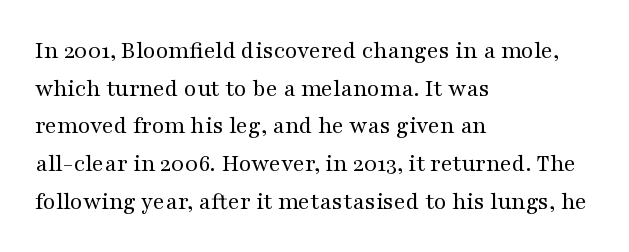
The face used here is rendered with its standard letterfit. Just letters on the line, the space beneath them empty. Caption: face not bold, strokes unweighted. Line spacing here is normal.
